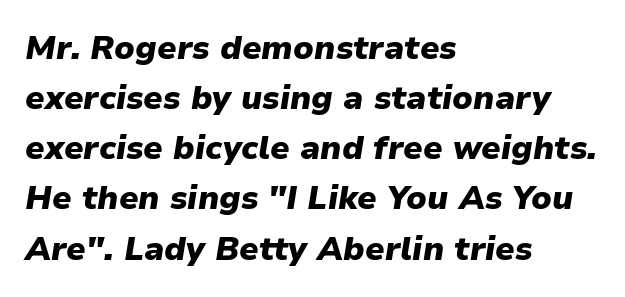
The image shows 33 px heavy type, italic (leaning right); set left-aligned, normal line spacing (1.52x), normal letter spacing, not underlined; low stroke contrast and a medium x-height.
